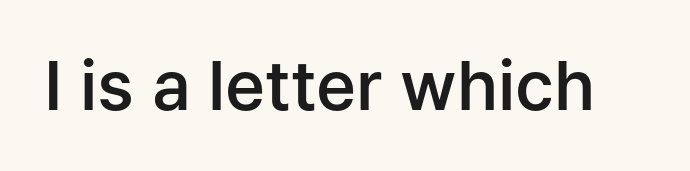
In terms of letterform style, serifs are entirely absent. Decoration check: the copy has no underline. There is no visible air inserted between adjacent glyphs. Spacing verdict: proportional, widths tailored to each character. Notice how the stems are strictly vertical — no italics here.
